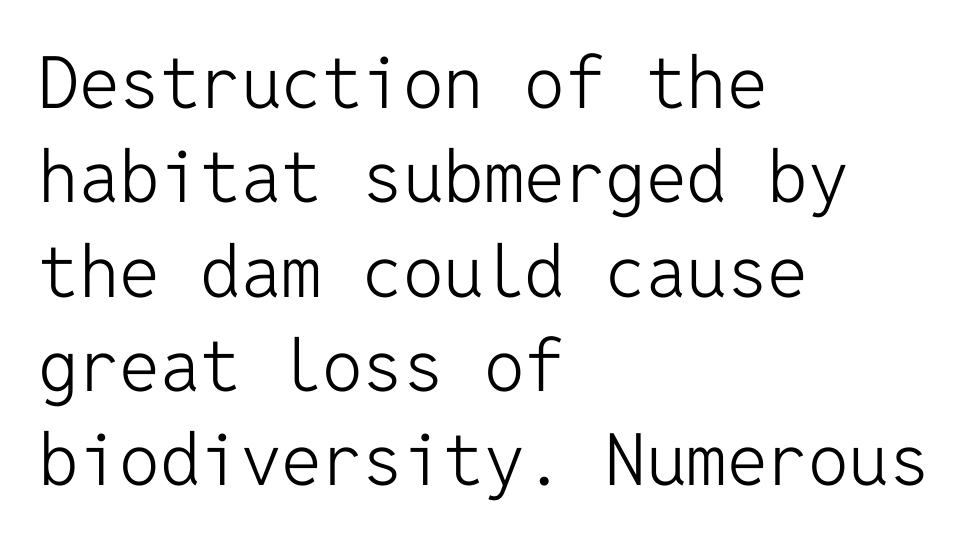
The lettering holds an erect, upright posture throughout. The passage shown is typed in a monospace face where columns stay perfectly aligned. Lines of text with bare space underneath. Weight: not bold — regular or lighter.
